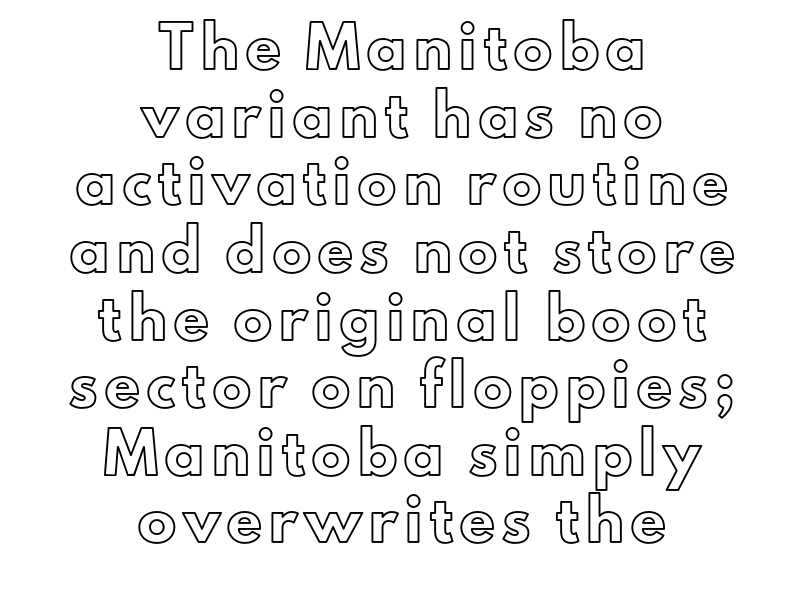
Every row of glyphs is offset so its center matches the block's center. The glyphs are unaccompanied by any horizontal stroke below them. Think of a printed novel: that variable character pitch is what you see here. This rendering widens character spacing well past its baseline value.
